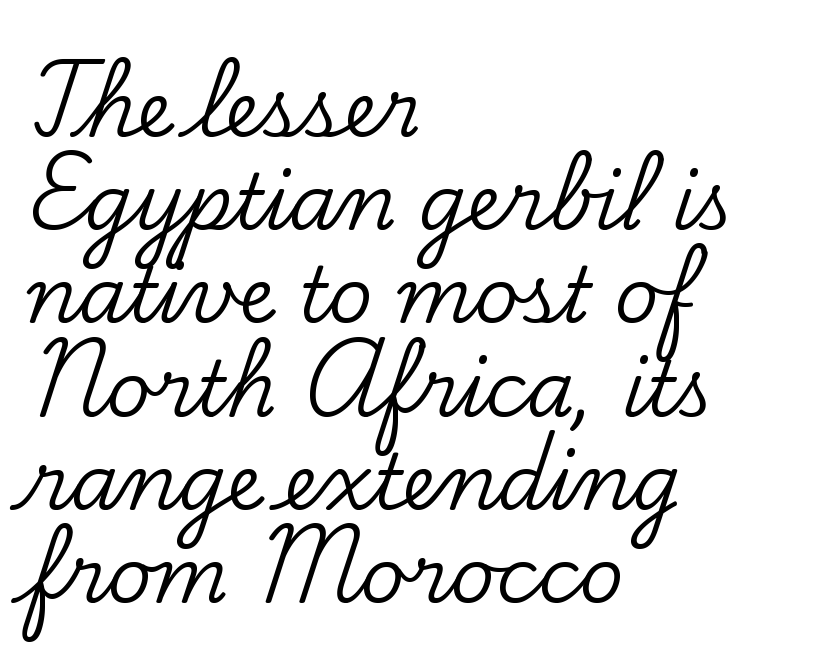
{"serif": "yes", "width": "normal", "stroke_contrast": "low", "x_height": "small", "monospaced": "no", "underline": "no", "align": "left", "line_spacing_ratio": 1.21, "letter_spacing": "normal", "letter_spacing_em": 0.0, "glyph_px": 77}
